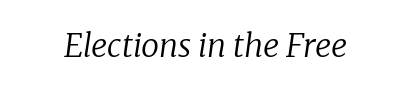
Q: Is the text bold? A: No.
Q: Is the text italic (slanted)? A: Yes, it leans right by about 8 degrees.
Q: Is the typeface a serif or a sans-serif typeface? A: Serif.
Q: Is the text underlined? A: No.
Q: Is the spacing between letters normal or unusually wide? A: Normal.
Q: Width (condensed, normal, or wide)? A: Normal.
Q: Stroke contrast? A: Low.
Q: x-height? A: Medium.
Q: Monospaced? A: No.
